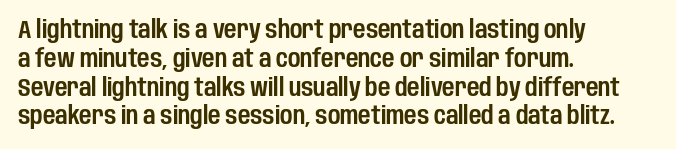
In CSS terms this would be text-align: left. The letters stand upright; this is a roman face. Underlining? Definitely not there. These lines keep a tight, regular rhythm from letter to letter.
